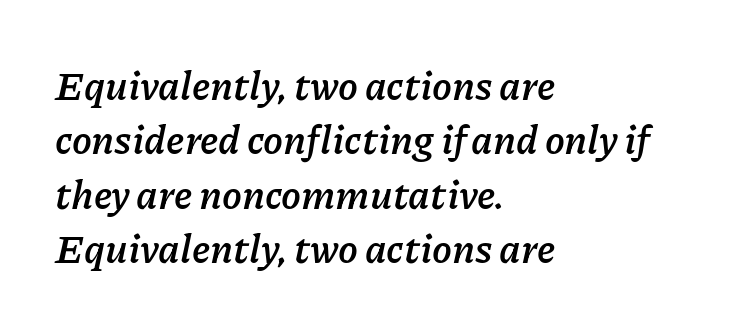
Underline: absent. Vertically, the passage feels balanced, rows spaced as you'd expect. The typography opts for an oblique posture over an upright one. How heavy is the stroke? Heavy — this is a bold. What stands out about the letter spacing? Nothing — it is the standard amount. Looks like regular typesetting: each glyph gets only the width it needs.
